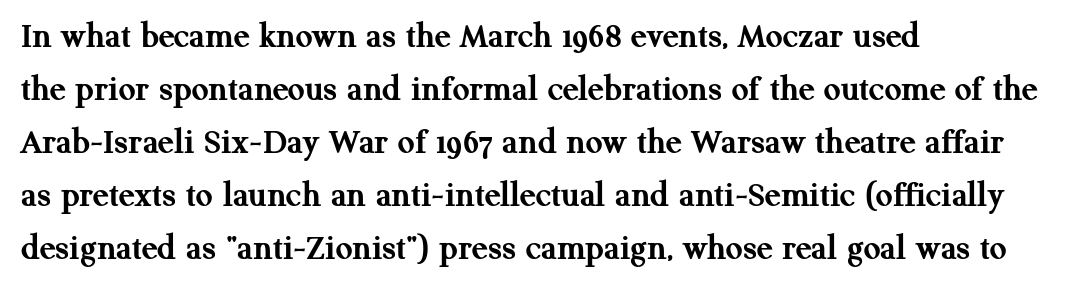
Q: Is the text bold? A: Yes.
Q: Is the text italic (slanted)? A: No, it is upright.
Q: Is the typeface a serif or a sans-serif typeface? A: Serif.
Q: Is the text underlined? A: No.
Q: How is the paragraph aligned? A: Left-aligned.
Q: Is the spacing between letters normal or unusually wide? A: Normal.
Q: Is the spacing between lines tight, normal or loose? A: Normal.
Q: Width (condensed, normal, or wide)? A: Normal.
Q: Stroke contrast? A: Medium.
Q: x-height? A: Medium.
Q: Monospaced? A: No.
